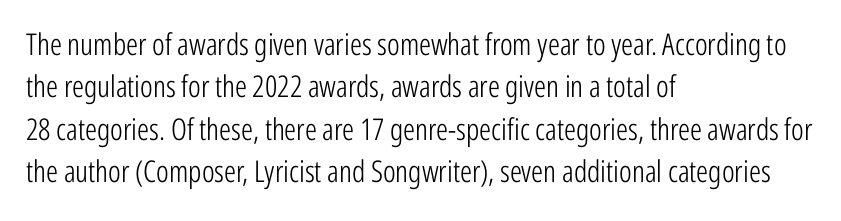
Decoration check: the copy has no underline. It's the straight-up-and-down kind of type. The font sits on the lighter half of the weight spectrum, regular included. A normal amount of white space separates one row of letters from the next. The text block is weighted toward the left margin, trailing off unevenly rightward.
